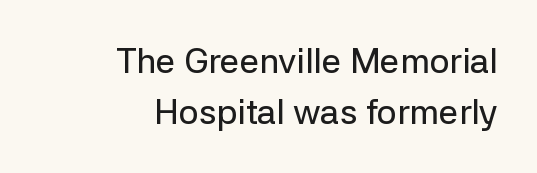
The image shows 35 px sans-serif type, upright; set right-aligned, normal line spacing (1.47x), normal letter spacing, not underlined; low stroke contrast and a medium x-height.
